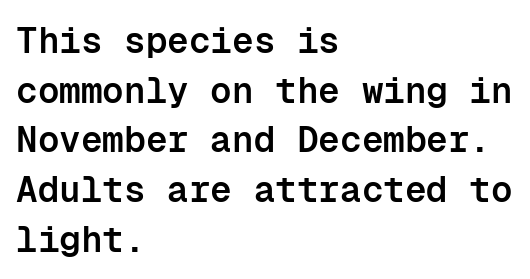
Q: Is the text bold? A: Semi-bold.
Q: Is the text italic (slanted)? A: No, it is upright.
Q: Is the typeface a serif or a sans-serif typeface? A: Sans-serif.
Q: Is the text underlined? A: No.
Q: How is the paragraph aligned? A: Left-aligned.
Q: Is the spacing between letters normal or unusually wide? A: Normal.
Q: Is the spacing between lines tight, normal or loose? A: Normal.
Q: Width (condensed, normal, or wide)? A: Normal.
Q: Stroke contrast? A: Low.
Q: x-height? A: Medium.
Q: Monospaced? A: Yes.
